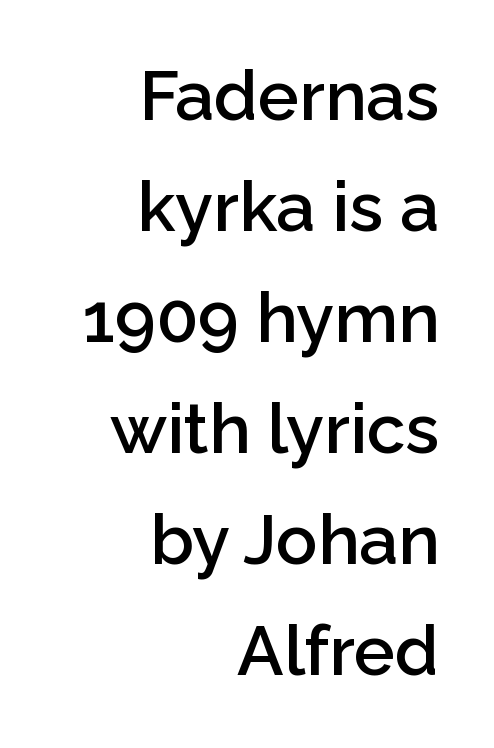
Q: Is the text bold? A: Semi-bold.
Q: Is the text italic (slanted)? A: No, it is upright.
Q: Is the typeface a serif or a sans-serif typeface? A: Sans-serif.
Q: Is the text underlined? A: No.
Q: How is the paragraph aligned? A: Right-aligned.
Q: Is the spacing between letters normal or unusually wide? A: Normal.
Q: Is the spacing between lines tight, normal or loose? A: Normal.
Q: Width (condensed, normal, or wide)? A: Normal.
Q: Stroke contrast? A: Low.
Q: x-height? A: Medium.
Q: Monospaced? A: No.
